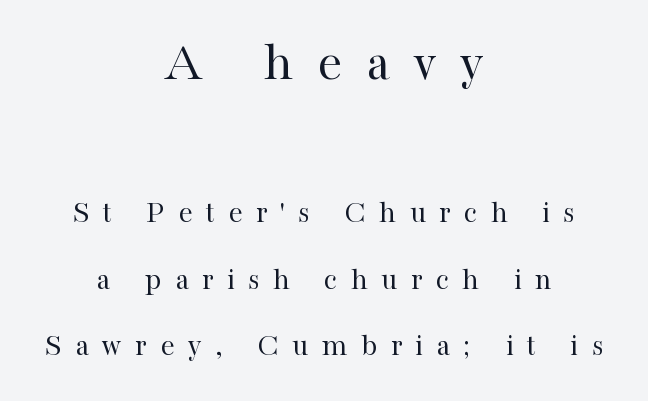
Compared with typical paragraphs, the rows here are farther apart. Each row of text sits above clean, open space. The specimen reads as upright at a glance. Stroke terminals: seriffed. Line starts and ends both wander, symmetrically. Weight: in the light-to-regular range.
